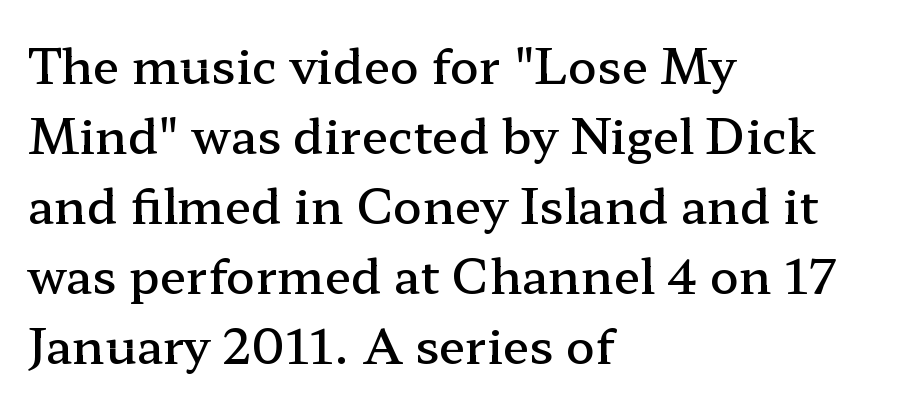
Q: Is the text bold? A: Semi-bold.
Q: Is the text italic (slanted)? A: No, it is upright.
Q: Is the typeface a serif or a sans-serif typeface? A: Serif.
Q: Is the text underlined? A: No.
Q: How is the paragraph aligned? A: Left-aligned.
Q: Is the spacing between letters normal or unusually wide? A: Normal.
Q: Is the spacing between lines tight, normal or loose? A: Normal.
Q: Width (condensed, normal, or wide)? A: Wide.
Q: Stroke contrast? A: Low.
Q: x-height? A: Medium.
Q: Monospaced? A: No.
